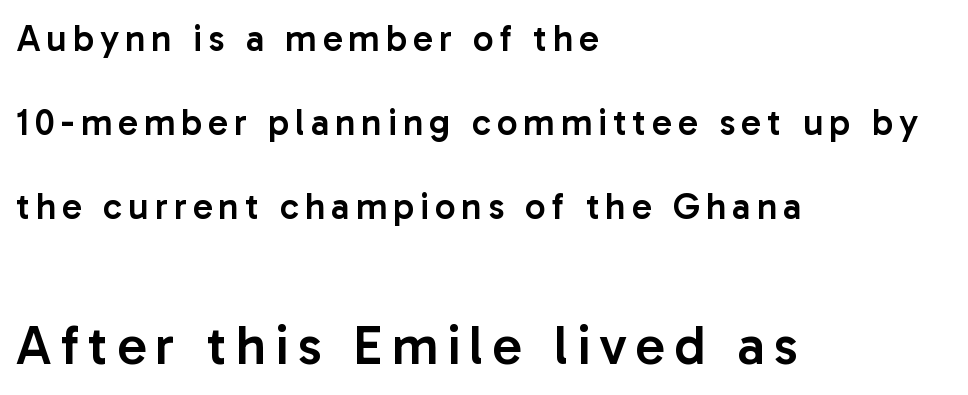
The letters are semibold — heavier than regular but short of a full bold. The rendering shows plain stroke endings on the letterforms — a sans-serif design. The space directly below the letters is spotless. The rendering anchors every line to the left-hand side. What's the leading like? Stretched, with rows far apart.
